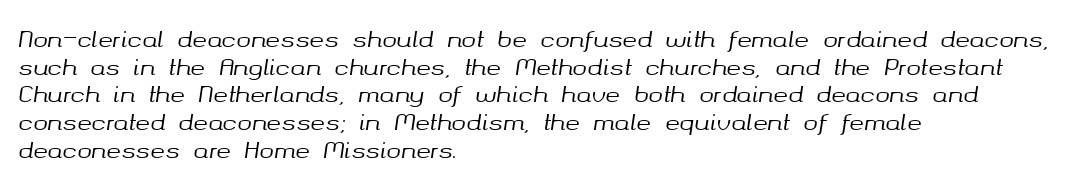
What stands out about the letter spacing? Nothing — it is the standard amount. These lines were composed using italics. The words here are not underlined. Short and long lines alike share a common starting point at left.
